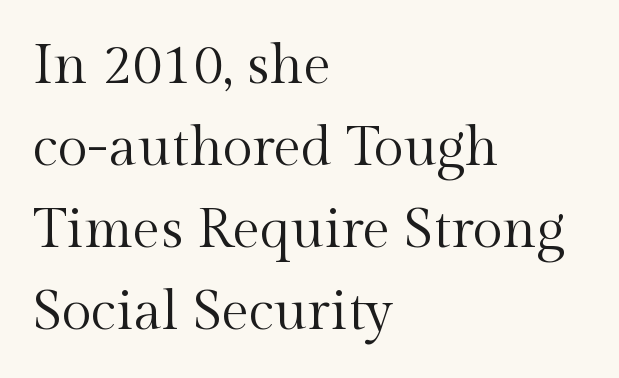
{"serif": "yes", "italic": "no", "bold": "no", "weight": "regular", "width": "normal", "x_height": "medium", "monospaced": "no", "underline": "no", "align": "left", "line_spacing": "normal", "line_spacing_ratio": 1.49, "letter_spacing": "normal", "letter_spacing_em": 0.0, "glyph_px": 55}
